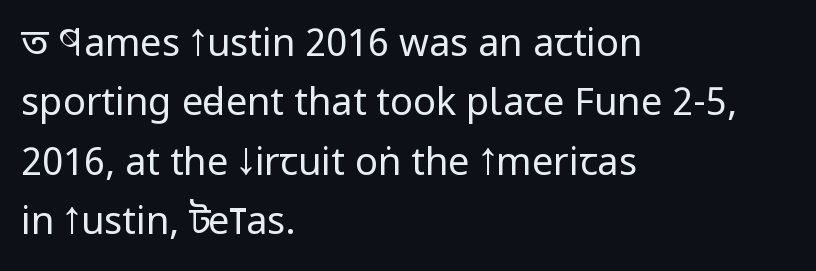
Q: Is the text bold? A: No.
Q: Is the text italic (slanted)? A: No, it is upright.
Q: Is the typeface a serif or a sans-serif typeface? A: Sans-serif.
Q: Is the text underlined? A: No.
Q: How is the paragraph aligned? A: Left-aligned.
Q: Is the spacing between letters normal or unusually wide? A: Normal.
Q: Is the spacing between lines tight, normal or loose? A: Normal.
Q: Width (condensed, normal, or wide)? A: Condensed.
Q: Stroke contrast? A: Low.
Q: x-height? A: Large.
Q: Monospaced? A: No.
